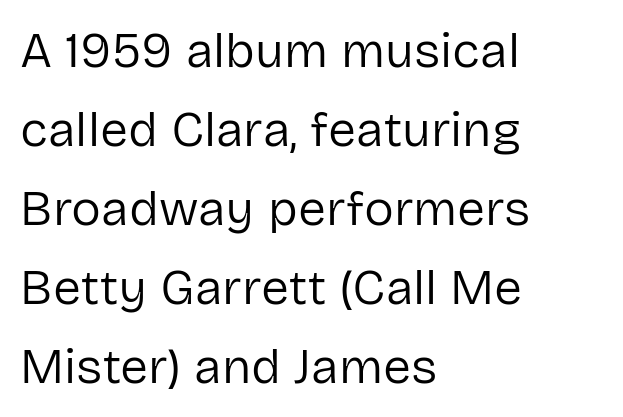
{"serif": "no", "italic": "no", "bold": "no", "weight": "regular", "width": "normal", "stroke_contrast": "low", "x_height": "medium", "monospaced": "no", "underline": "no", "align": "left", "line_spacing": "normal", "line_spacing_ratio": 1.58, "letter_spacing": "normal", "letter_spacing_em": 0.0, "glyph_px": 50}
